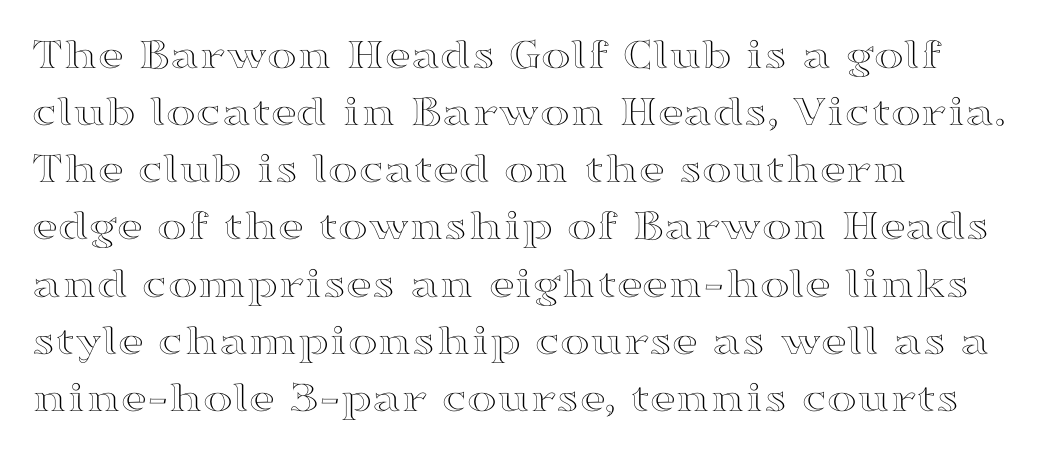
Tracking here is standard; glyphs follow each other at the usual distance. The rows are spaced the way most documents space them. Horizontal alignment here is leftward, the default for most running prose. It's the straight-up-and-down kind of type. This sample has the flowing, uneven cadence of proportional lettering. Bare-footed words on every line.
